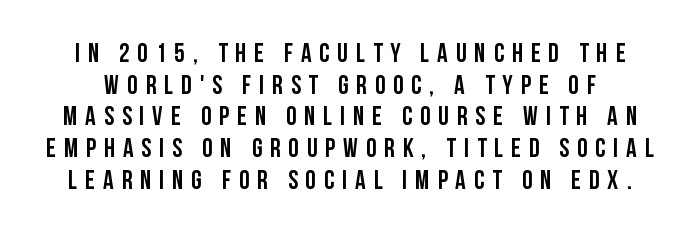
{"italic": "no", "bold": "yes", "underline": "no", "line_spacing_ratio": 1.22, "letter_spacing": "wide", "letter_spacing_em": 0.31, "glyph_px": 26}
